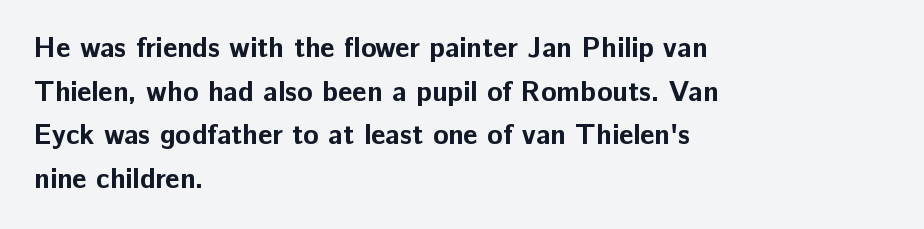
Q: Is the text bold? A: Yes.
Q: Is the text italic (slanted)? A: No, it is upright.
Q: Is the typeface a serif or a sans-serif typeface? A: Sans-serif.
Q: Is the text underlined? A: No.
Q: How is the paragraph aligned? A: Left-aligned.
Q: Is the spacing between letters normal or unusually wide? A: Normal.
Q: Is the spacing between lines tight, normal or loose? A: Normal.
Q: Width (condensed, normal, or wide)? A: Normal.
Q: Stroke contrast? A: Low.
Q: x-height? A: Medium.
Q: Monospaced? A: No.
